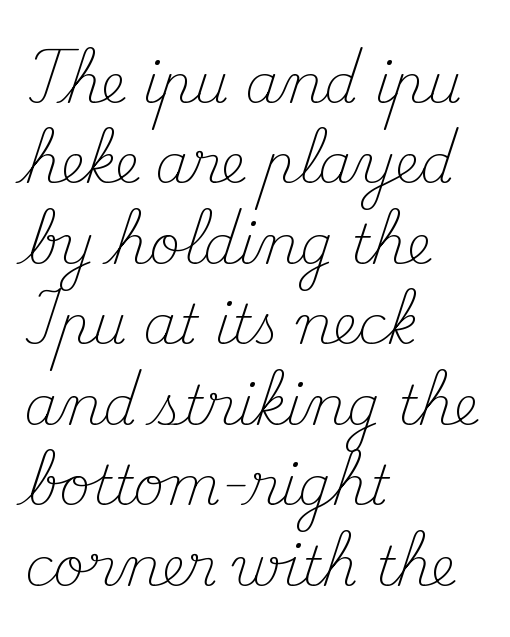
These lines keep a tight, regular rhythm from letter to letter. The passage shown is typed in a proportional face where columns would drift. Underline: absent. The paragraph has a hard left edge and a soft right edge. The characters are drawn with everyday or finer stroke widths.
